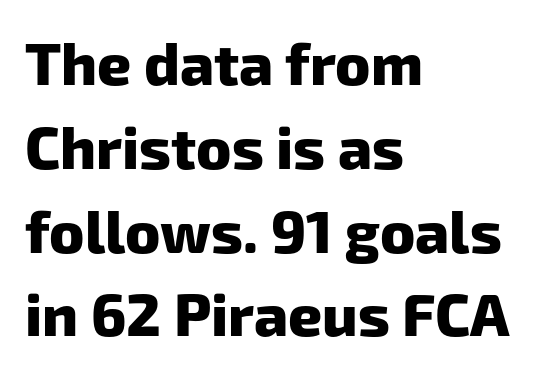
{"serif": "no", "bold": "yes", "weight": "heavy", "width": "normal", "stroke_contrast": "low", "x_height": "medium", "monospaced": "no", "underline": "no", "align": "left", "line_spacing": "normal", "line_spacing_ratio": 1.42, "letter_spacing": "normal", "letter_spacing_em": 0.0, "glyph_px": 59}
